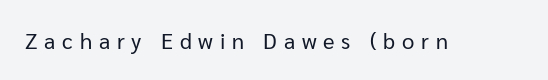
{"italic": "no", "bold": "no", "underline": "no", "letter_spacing": "wide", "letter_spacing_em": 0.31, "glyph_px": 22}
